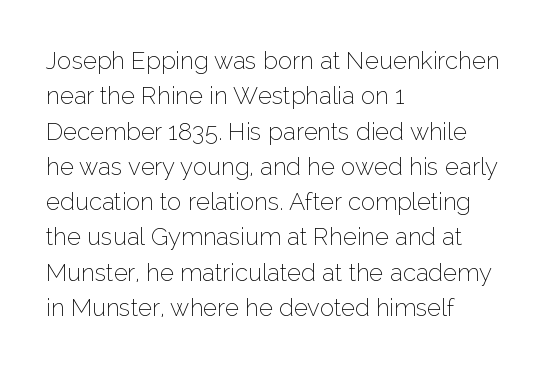
The image shows 24 px text type, upright; set left-aligned, normal line spacing (1.47x), normal letter spacing, not underlined.
